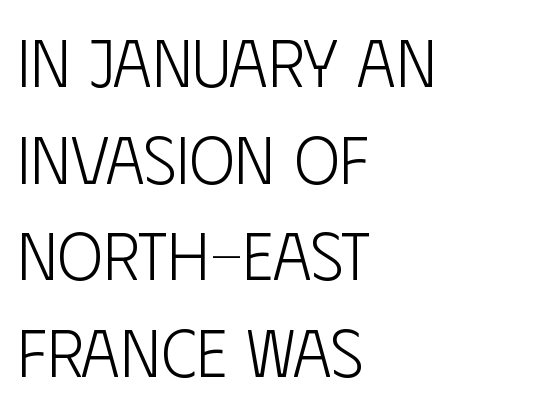
The lines sit at an ordinary, default distance from one another. The setting favours the left margin, as ordinary paragraphs usually do. Descenders are the only things crossing below the line. The letters advance in unequal steps, a hallmark of proportional type. You could call the tracking neutral — neither tight nor loose. Weight: not bold — regular or lighter.
